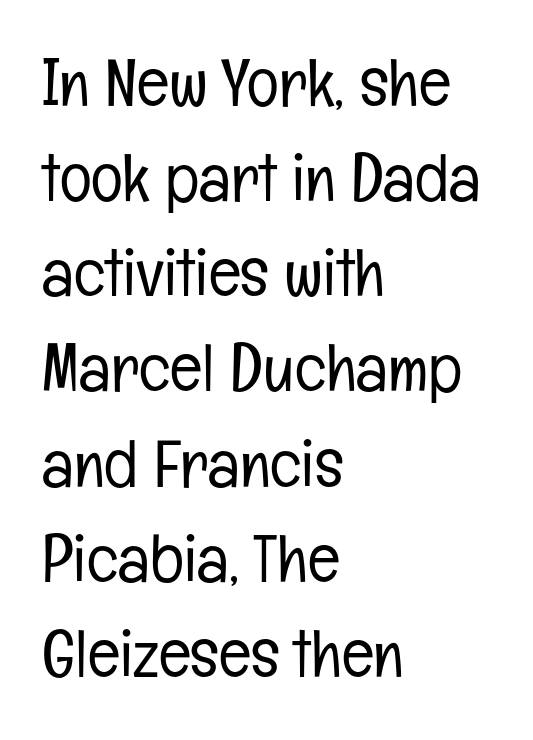
{"serif": "no", "italic": "no", "bold": "no", "weight": "light", "width": "condensed", "stroke_contrast": "low", "x_height": "medium", "monospaced": "no", "underline": "no", "align": "left", "line_spacing": "normal", "line_spacing_ratio": 1.42, "letter_spacing": "normal", "letter_spacing_em": 0.0, "glyph_px": 67}
